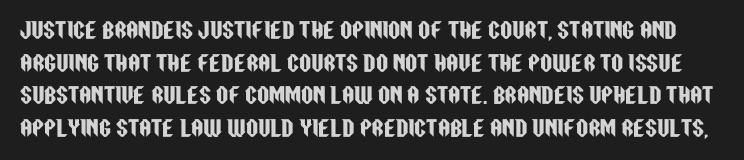
{"italic": "no", "underline": "no", "line_spacing": "normal", "line_spacing_ratio": 1.55, "letter_spacing": "normal", "letter_spacing_em": 0.0, "glyph_px": 21}
